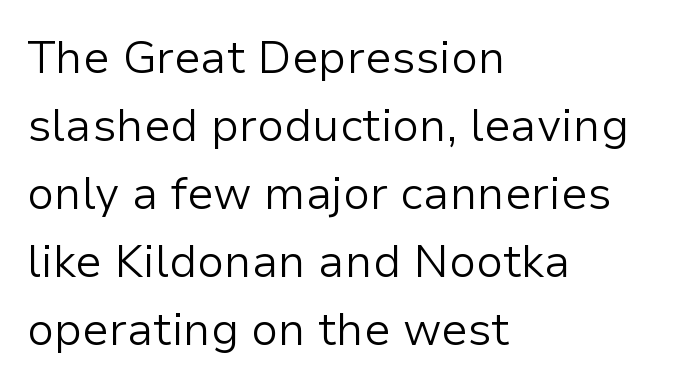
{"serif": "no", "italic": "no", "bold": "no", "weight": "light", "width": "normal", "stroke_contrast": "low", "x_height": "medium", "monospaced": "no", "underline": "no", "align": "left", "line_spacing": "normal", "line_spacing_ratio": 1.51, "letter_spacing": "normal", "letter_spacing_em": 0.0, "glyph_px": 45}
